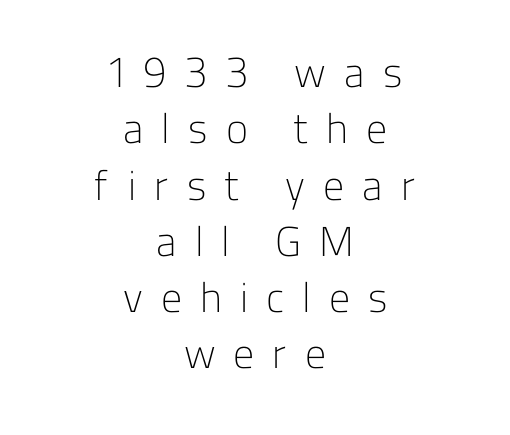
The text block is weighted toward neither margin, spreading evenly from the middle. The rendering shows plain stroke endings on the letterforms — a sans-serif design. The face used here is proportionally spaced, like ordinary book or web type. The rows are spaced the way most documents space them.
